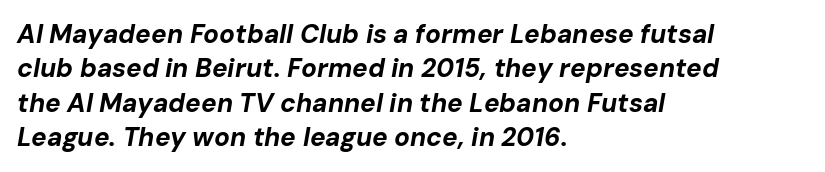
Q: Is the text bold? A: Yes.
Q: Is the text italic (slanted)? A: Yes, it leans right by about 10 degrees.
Q: Is the text underlined? A: No.
Q: How is the paragraph aligned? A: Left-aligned.
Q: Is the spacing between letters normal or unusually wide? A: Normal.
Q: Is the spacing between lines tight, normal or loose? A: Normal.
